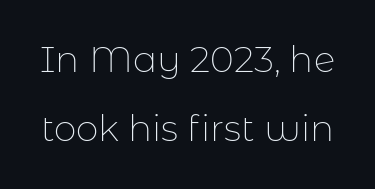
No heavy texture on the line: the type isn't bold. Spacing verdict: proportional, widths tailored to each character. Serifs: no, the terminals of the letterforms are clean. How are the letters spaced? Ordinarily, with no added tracking. Widely set lines give the paragraph a tall, airy silhouette.
